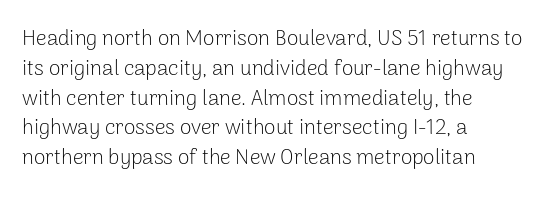
{"italic": "no", "bold": "no", "underline": "no", "align": "left", "line_spacing": "normal", "line_spacing_ratio": 1.42, "letter_spacing": "normal", "letter_spacing_em": 0.0, "glyph_px": 21}
